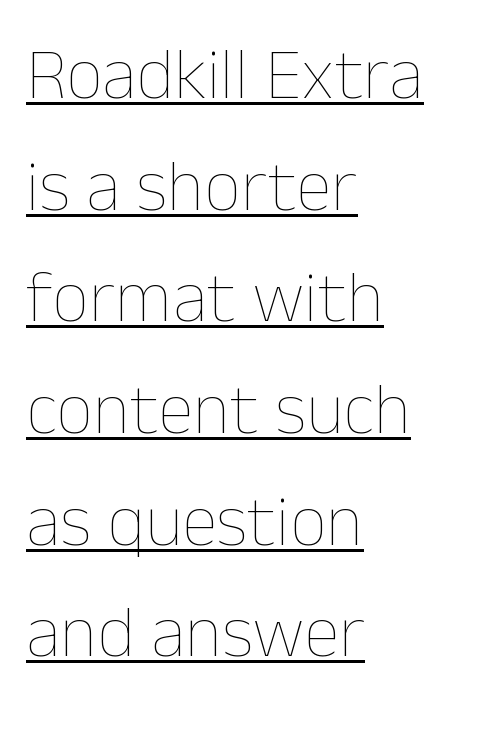
{"italic": "no", "bold": "no", "weight": "thin", "width": "normal", "stroke_contrast": "low", "x_height": "medium", "monospaced": "no", "underline": "yes", "align": "left", "line_spacing": "normal", "line_spacing_ratio": 1.53, "letter_spacing": "normal", "letter_spacing_em": 0.0, "glyph_px": 73}
